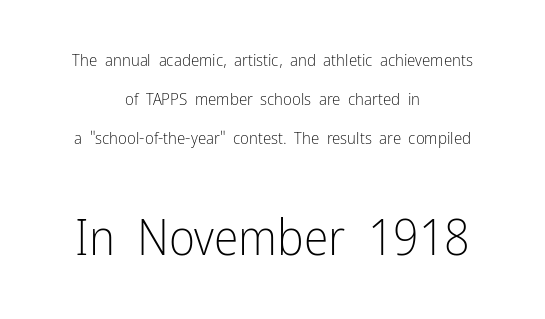
Characters follow at the spacing the type designer built in. Serif or sans? Sans — the stroke terminals are bare. Tall strokes in this sample are plumb rather than angled. Block two is the big one; block one sits smaller above it. The passage shown is typed in a proportional face where columns would drift. Letters rest on an invisible, unmarked baseline.
